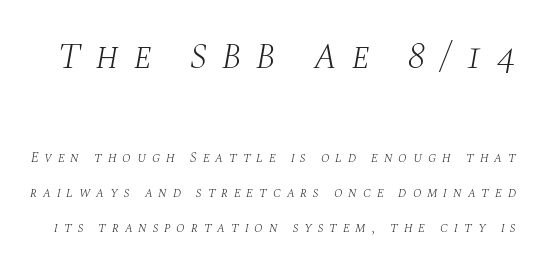
Q: Is the text bold? A: No.
Q: Is the text italic (slanted)? A: Yes, it leans right by about 10 degrees.
Q: Is the typeface a serif or a sans-serif typeface? A: Serif.
Q: Is the text underlined? A: No.
Q: Is the spacing between letters normal or unusually wide? A: Unusually wide.
Q: Is the spacing between lines tight, normal or loose? A: Loose.
Q: Which block of text is set in a larger size, the first (top) or the second (bottom)? A: The first (top) one.
Q: Width (condensed, normal, or wide)? A: Normal.
Q: Stroke contrast? A: Medium.
Q: x-height? A: Large.
Q: Monospaced? A: No.
